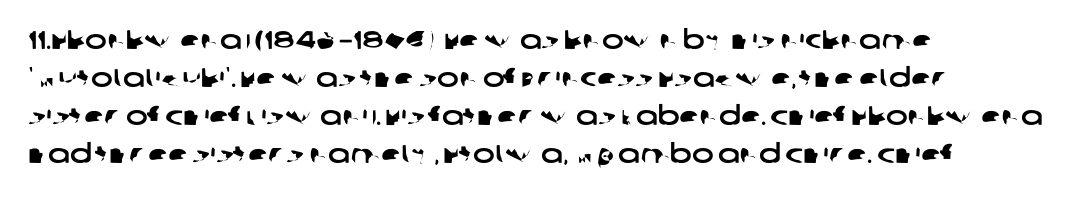
Q: Is the text underlined? A: No.
Q: How is the paragraph aligned? A: Left-aligned.
Q: Is the spacing between letters normal or unusually wide? A: Normal.
Q: Is the spacing between lines tight, normal or loose? A: Normal.
